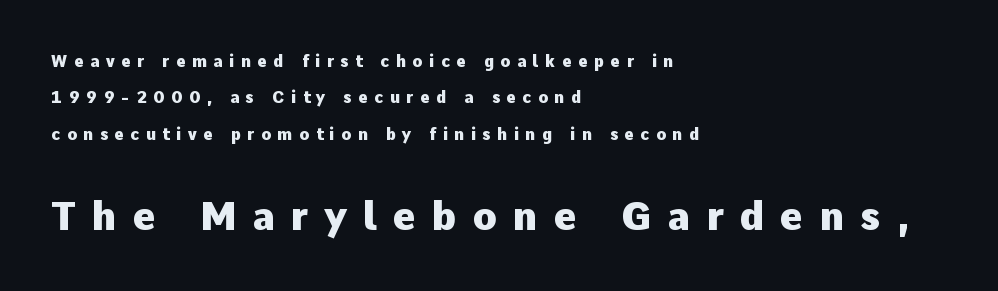
Students, observe: this is what heavily led, spacious text looks like. This is the regular roman posture of the typeface. The composition opens small and finishes big. The glyphs have the mass of a bold cut. Grotesque or geometric, the face here clearly has no serifs.
